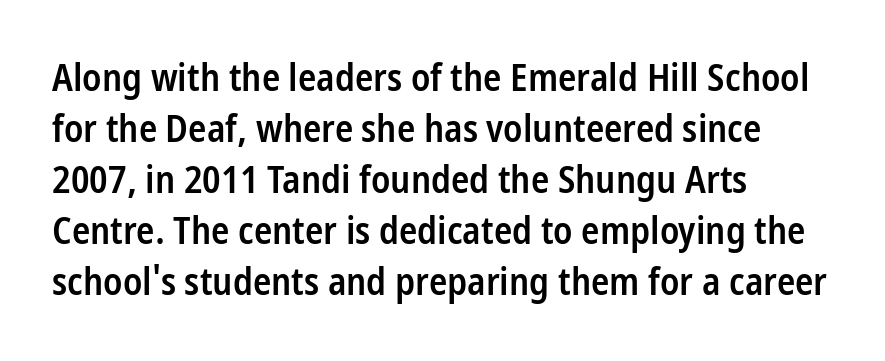
{"serif": "no", "italic": "no", "bold": "semi", "weight": "semibold", "width": "condensed", "stroke_contrast": "low", "x_height": "medium", "monospaced": "no", "underline": "no", "align": "left", "line_spacing": "normal", "line_spacing_ratio": 1.34, "letter_spacing": "normal", "letter_spacing_em": 0.0, "glyph_px": 38}
